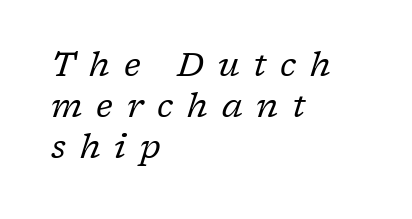
The passage shown is typed in a proportional face where columns would drift. Style check: oblique. Regarding serifs, this sample has them. A clean baseline with only descenders dipping below it. Each word looks stretched out because of the extra space between its letters.
